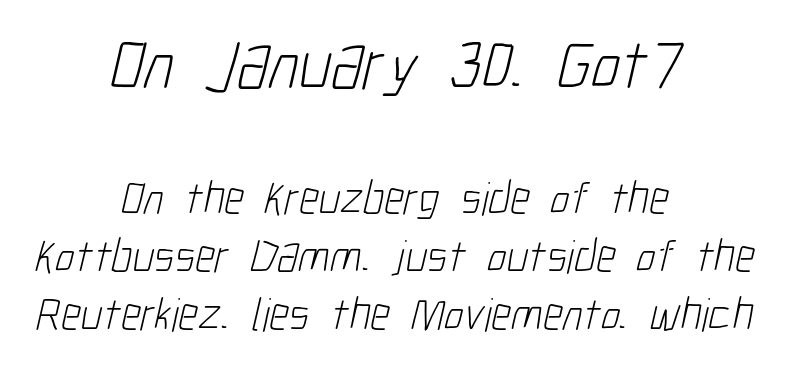
Summary of weight: not heavy and not bold. Descenders hang freely into open space. Every row of glyphs is offset so its center matches the block's center. Here the designer chose a conventional face with non-uniform glyph widths.
